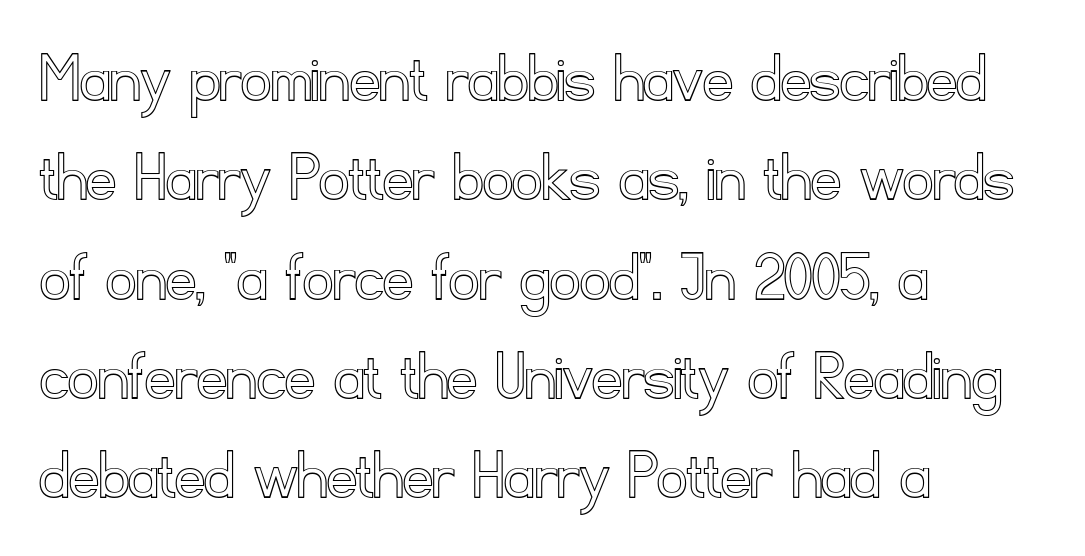
Q: Is the text italic (slanted)? A: No, it is upright.
Q: Is the text underlined? A: No.
Q: How is the paragraph aligned? A: Left-aligned.
Q: Is the spacing between letters normal or unusually wide? A: Normal.
Q: Is the spacing between lines tight, normal or loose? A: Normal.
Q: Width (condensed, normal, or wide)? A: Normal.
Q: x-height? A: Small.
Q: Monospaced? A: No.
